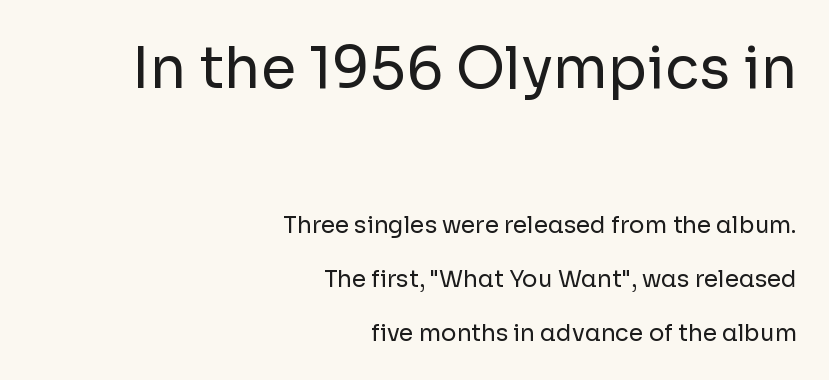
{"serif": "no", "italic": "no", "bold": "no", "weight": "regular", "width": "normal", "stroke_contrast": "low", "x_height": "medium", "monospaced": "no", "underline": "no", "align": "right", "line_spacing": "loose", "line_spacing_ratio": 2.33, "letter_spacing": "normal", "letter_spacing_em": 0.0, "larger_block": "first", "size_ratio": 2.48, "glyph_px": 57}
